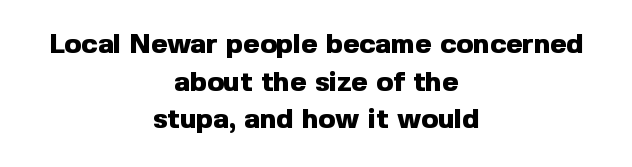
Q: Is the text bold? A: Yes.
Q: Is the text italic (slanted)? A: No, it is upright.
Q: Is the typeface a serif or a sans-serif typeface? A: Sans-serif.
Q: Is the text underlined? A: No.
Q: How is the paragraph aligned? A: Centered.
Q: Is the spacing between letters normal or unusually wide? A: Normal.
Q: Is the spacing between lines tight, normal or loose? A: Normal.
Q: Width (condensed, normal, or wide)? A: Normal.
Q: x-height? A: Medium.
Q: Monospaced? A: No.
